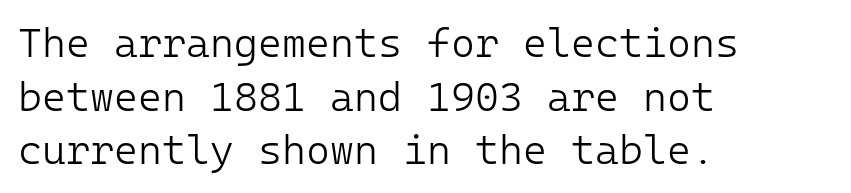
No feet cap the strokes, marking this as sans-serif type. Caption: face not bold, strokes unweighted. Rendered with straight, roman letterforms. A typesetter would call this leading conventional body-copy spacing. Where is the straight margin? On the left. This sample uses plain, unmodified letter spacing.
